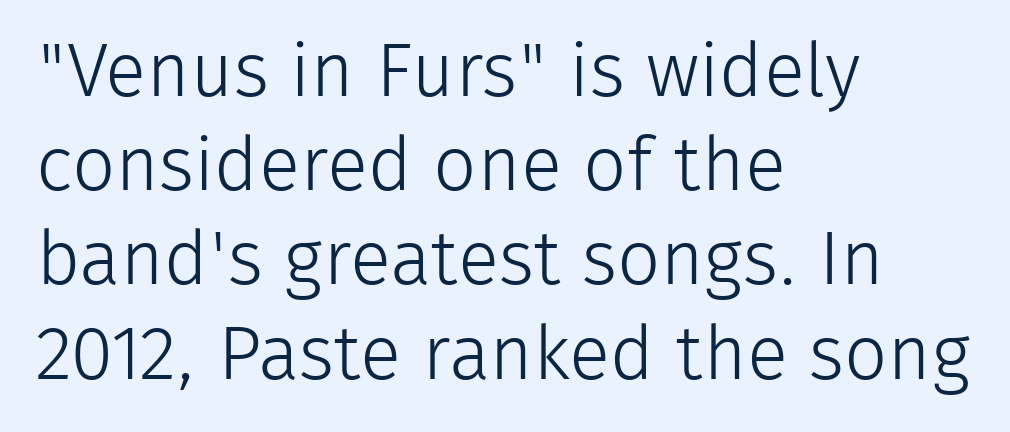
{"serif": "no", "italic": "no", "bold": "no", "weight": "light", "width": "normal", "stroke_contrast": "low", "x_height": "medium", "monospaced": "no", "underline": "no", "align": "left", "line_spacing_ratio": 1.24, "letter_spacing": "normal", "letter_spacing_em": 0.0, "glyph_px": 76}
